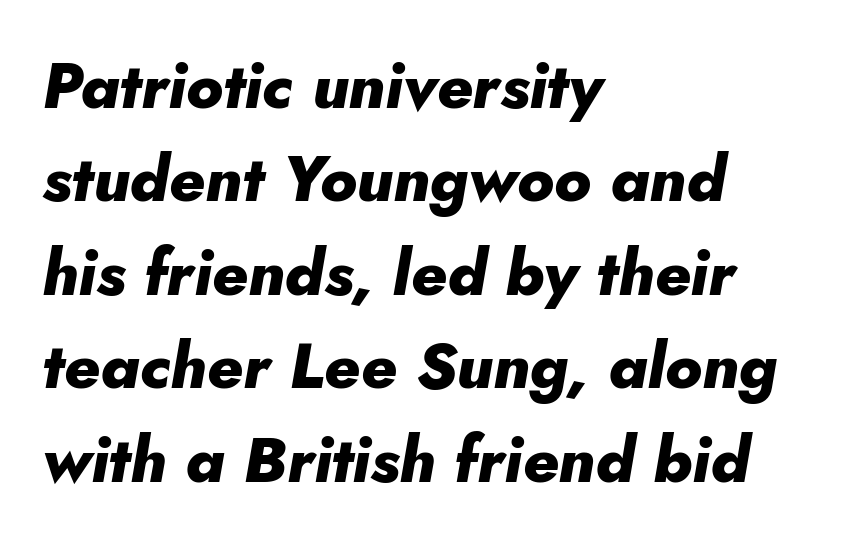
The image shows 64 px heavy type, italic (leaning right); set left-aligned, normal line spacing (1.46x), normal letter spacing, not underlined; low stroke contrast and a small x-height.
